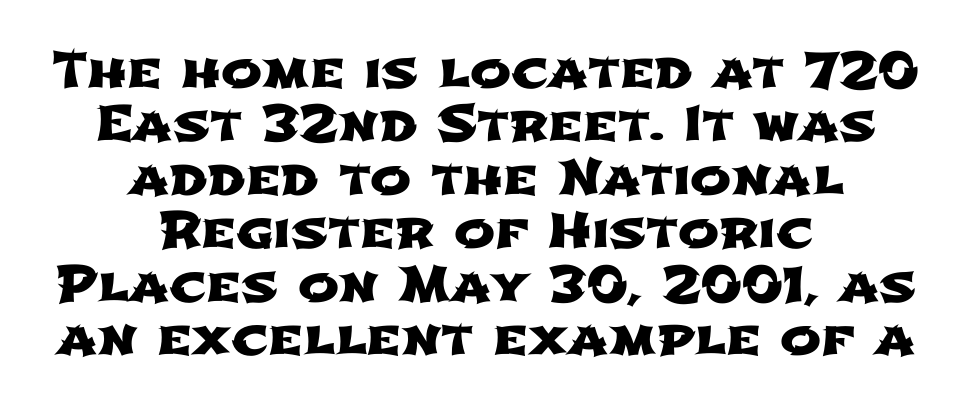
Q: Is the typeface a serif or a sans-serif typeface? A: Sans-serif.
Q: Is the text underlined? A: No.
Q: How is the paragraph aligned? A: Centered.
Q: Is the spacing between letters normal or unusually wide? A: Normal.
Q: Is the spacing between lines tight, normal or loose? A: Tight.
Q: Width (condensed, normal, or wide)? A: Wide.
Q: Stroke contrast? A: Low.
Q: x-height? A: Medium.
Q: Monospaced? A: No.
